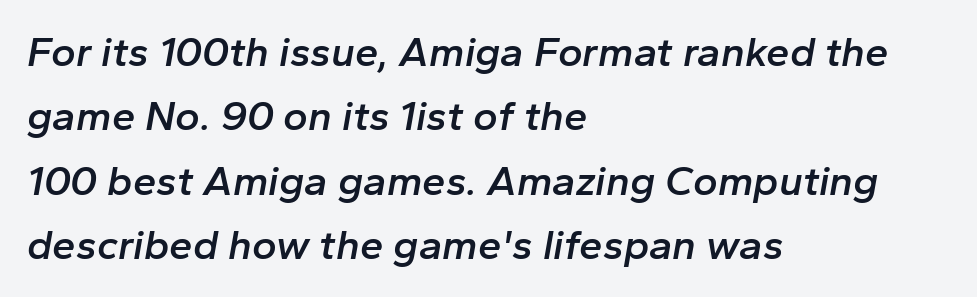
The strip under each line holds only bare page. In CSS terms this would be text-align: left. A fair bit of extra ink — the face is semibold, not bold. Quick note: interline space is typical. An italicized treatment has been applied to the whole sample. Compared with typical body copy, the letter spacing here is the same.
